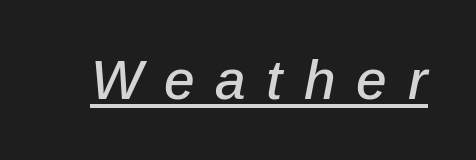
The image shows 55 px text type, italic (leaning right); set unusually wide letter spacing (+0.38 em), underlined; low stroke contrast and a medium x-height.
